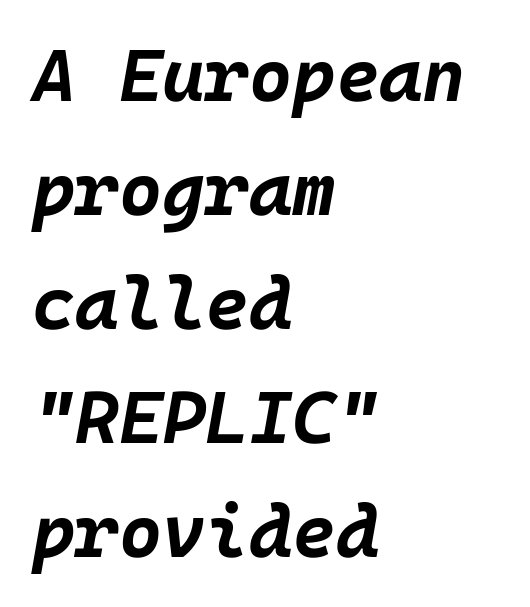
{"italic": "yes", "lean": "right", "slant_degrees": 10, "bold": "yes", "weight": "bold", "width": "normal", "stroke_contrast": "low", "x_height": "large", "underline": "no", "align": "left", "line_spacing": "normal", "line_spacing_ratio": 1.54, "letter_spacing": "normal", "letter_spacing_em": 0.0, "glyph_px": 74}
